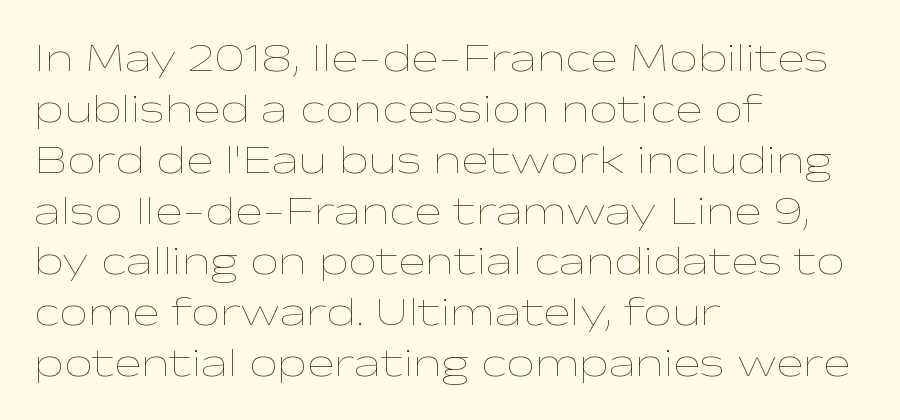
Teacher's note: observe the even left margin — that is flush-left alignment. Designer's note — italics off, roman on. You could call the tracking neutral — neither tight nor loose. Decoration check: the copy has no underline. The letters look calm and open, with moderate or lighter stems.
